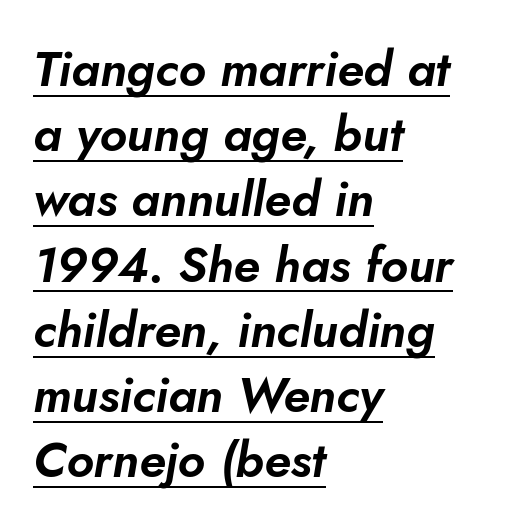
Q: Is the text italic (slanted)? A: Yes, it leans right by about 10 degrees.
Q: Is the text underlined? A: Yes.
Q: How is the paragraph aligned? A: Left-aligned.
Q: Is the spacing between letters normal or unusually wide? A: Normal.
Q: Is the spacing between lines tight, normal or loose? A: Normal.
Q: Width (condensed, normal, or wide)? A: Normal.
Q: Stroke contrast? A: Low.
Q: x-height? A: Small.
Q: Monospaced? A: No.
